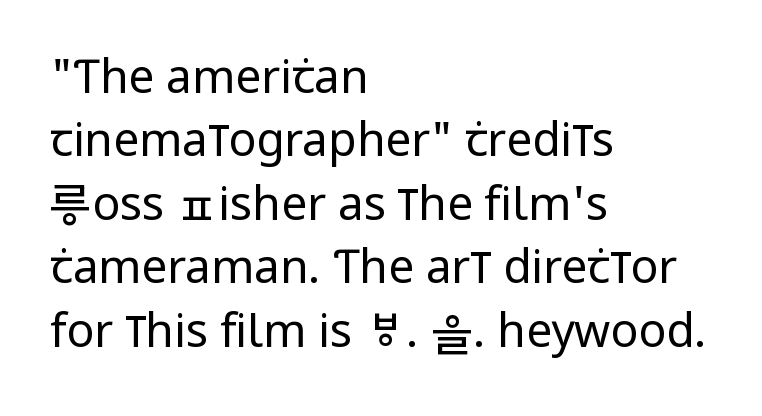
{"serif": "no", "italic": "no", "bold": "no", "weight": "regular", "width": "condensed", "stroke_contrast": "low", "x_height": "large", "monospaced": "no", "underline": "no", "align": "left", "line_spacing": "normal", "line_spacing_ratio": 1.38, "letter_spacing": "normal", "letter_spacing_em": 0.0, "glyph_px": 46}
